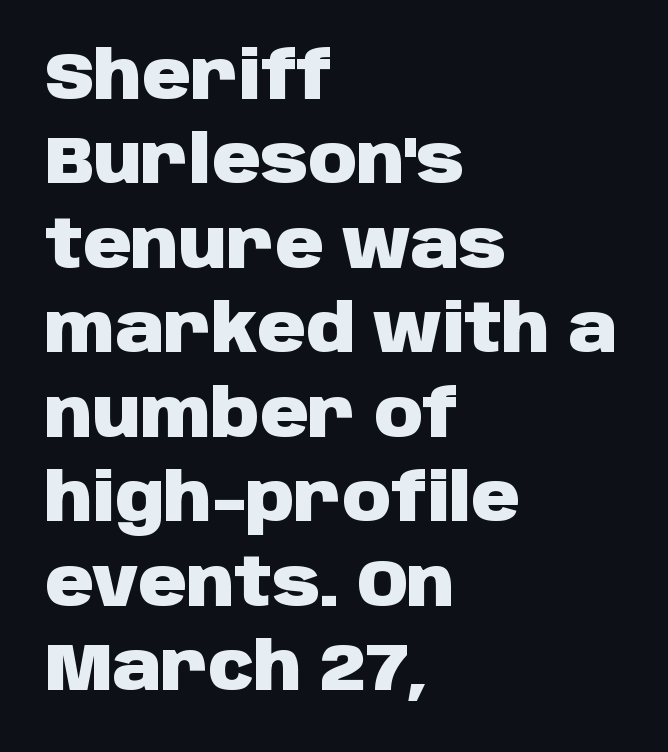
The image shows 67 px heavy sans-serif type, upright; set left-aligned, normal line spacing (1.26x), normal letter spacing, not underlined; low stroke contrast and a large x-height.
